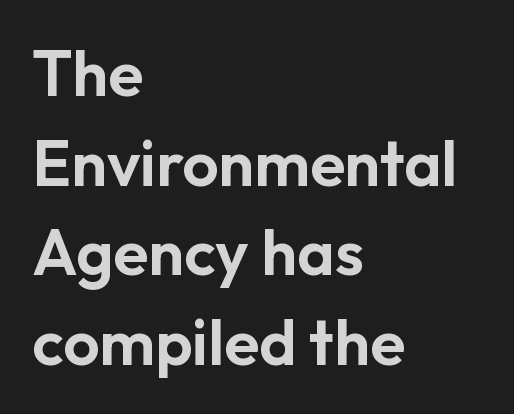
Q: Is the text italic (slanted)? A: No, it is upright.
Q: Is the typeface a serif or a sans-serif typeface? A: Sans-serif.
Q: Is the text underlined? A: No.
Q: How is the paragraph aligned? A: Left-aligned.
Q: Is the spacing between letters normal or unusually wide? A: Normal.
Q: Is the spacing between lines tight, normal or loose? A: Normal.
Q: Width (condensed, normal, or wide)? A: Normal.
Q: Stroke contrast? A: Low.
Q: x-height? A: Medium.
Q: Monospaced? A: No.
